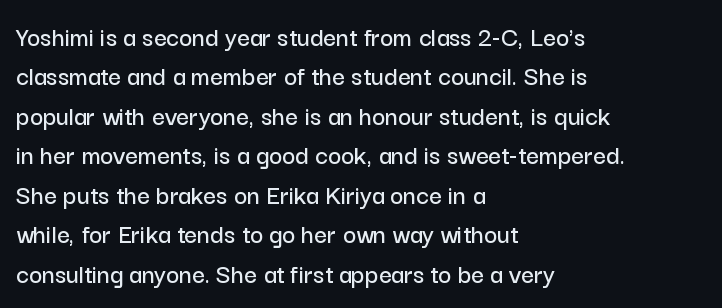
Q: Is the text italic (slanted)? A: No, it is upright.
Q: Is the typeface a serif or a sans-serif typeface? A: Sans-serif.
Q: Is the text underlined? A: No.
Q: How is the paragraph aligned? A: Left-aligned.
Q: Is the spacing between letters normal or unusually wide? A: Normal.
Q: Is the spacing between lines tight, normal or loose? A: Normal.
Q: Width (condensed, normal, or wide)? A: Normal.
Q: Stroke contrast? A: Low.
Q: x-height? A: Medium.
Q: Monospaced? A: No.
